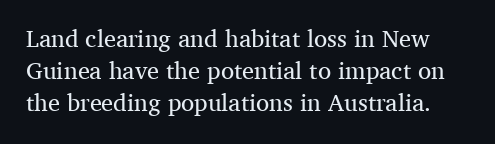
{"italic": "no", "bold": "no", "underline": "no", "line_spacing": "normal", "line_spacing_ratio": 1.34, "letter_spacing": "normal", "letter_spacing_em": 0.0, "glyph_px": 24}
